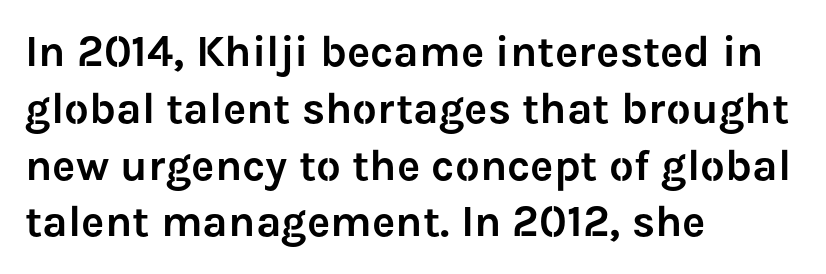
{"serif": "no", "italic": "no", "width": "normal", "stroke_contrast": "low", "x_height": "medium", "monospaced": "no", "underline": "no", "align": "left", "line_spacing": "normal", "line_spacing_ratio": 1.29, "letter_spacing": "normal", "letter_spacing_em": 0.0, "glyph_px": 44}
